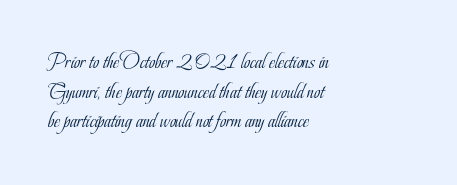
The image shows 21 px text type; set left-aligned, normal line spacing (1.41x), normal letter spacing, not underlined.
